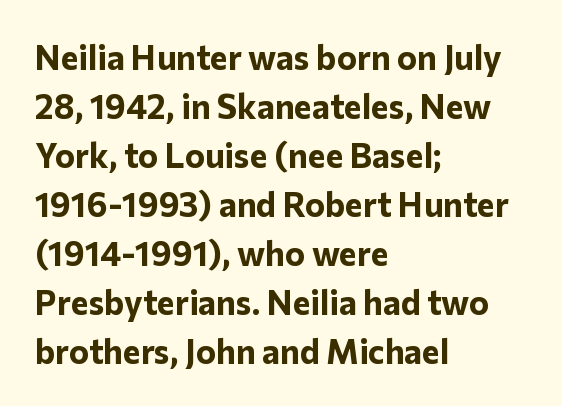
The typeface chosen for these lines omits serifs. Regarding leading, the lines here are spaced in the standard way. The line texture is even and compact thanks to regular tracking. The letters stand upright; this is a roman face. The glyphs are unaccompanied by any horizontal stroke below them. Typographic density is high because the face is bold.
